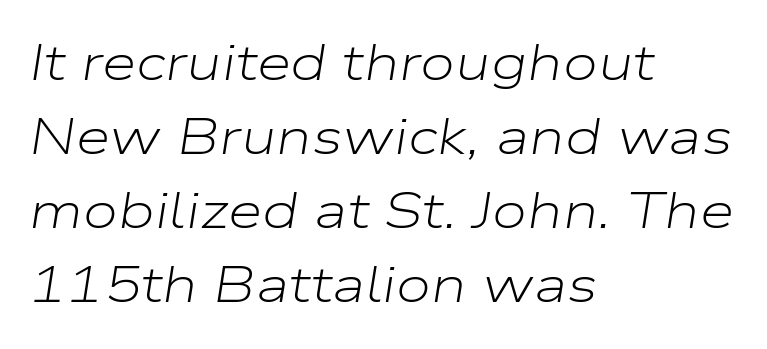
The image shows 50 px light, wide type, italic (leaning right); set left-aligned, normal line spacing (1.48x), normal letter spacing, not underlined; low stroke contrast and a medium x-height.
